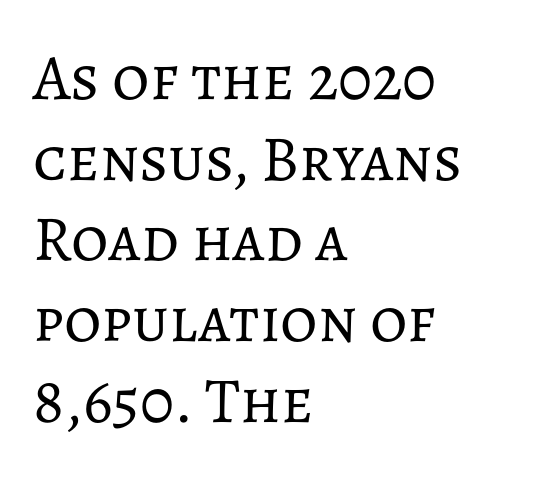
The image shows 64 px regular-weight type, upright; set left-aligned, normal line spacing (1.26x), normal letter spacing, not underlined; low stroke contrast and a medium x-height.
